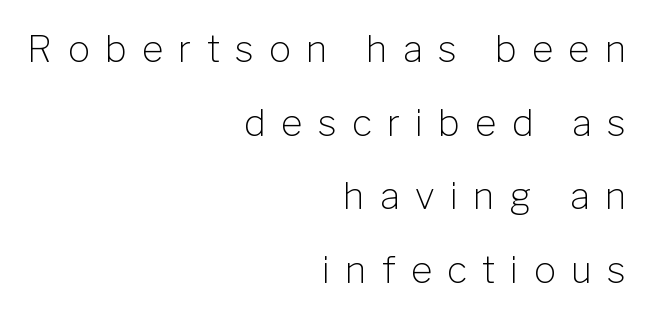
The image shows 37 px light sans-serif type, upright; set right-aligned, loose line spacing (1.99x), unusually wide letter spacing (+0.41 em), not underlined; low stroke contrast and a medium x-height.
